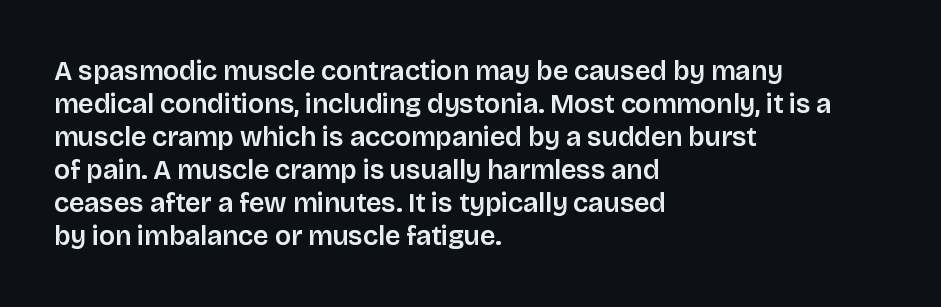
The image shows 27 px text type, upright; set left-aligned, line spacing 1.22x, normal letter spacing, not underlined.
